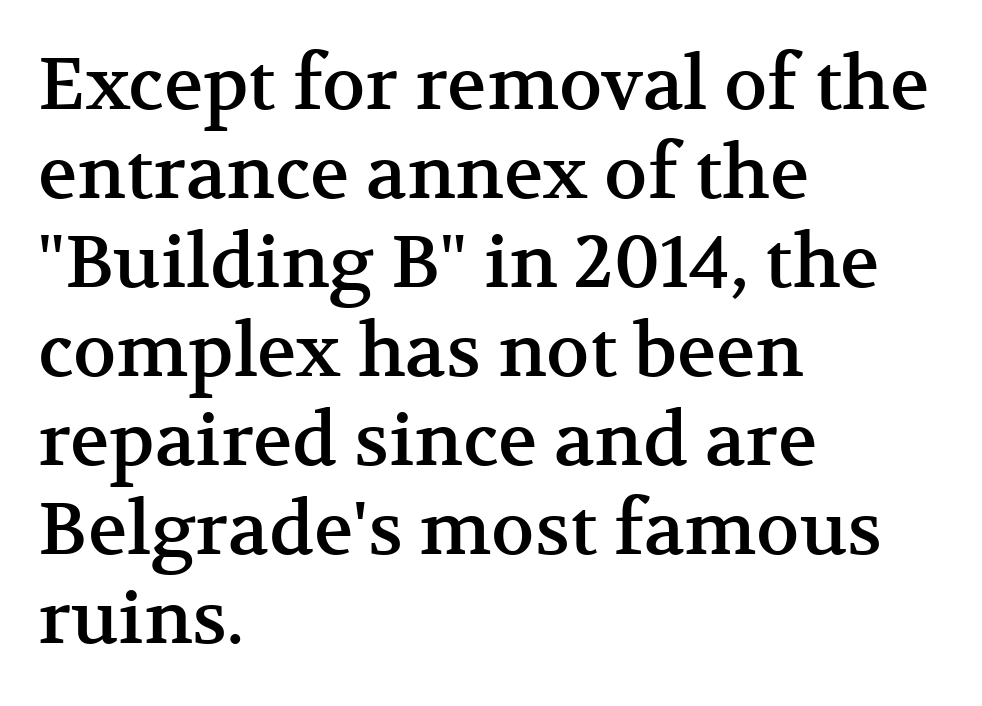
The image shows 73 px serif type, upright; set left-aligned, line spacing 1.22x, normal letter spacing, not underlined; medium stroke contrast and a medium x-height.
